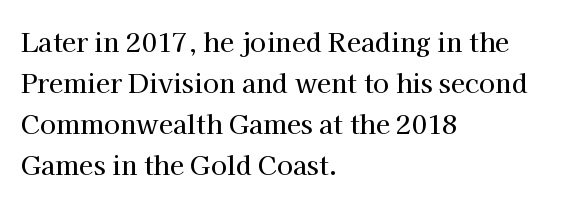
Descenders hang freely into open space. The font's upright variant was chosen for this text. Alignment: flush left. Leading: standard. The letterforms sit shoulder to shoulder at normal distance.
